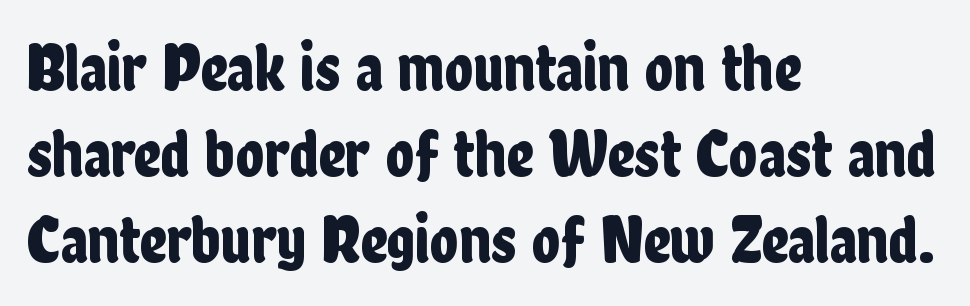
Q: Is the text italic (slanted)? A: No, it is upright.
Q: Is the typeface a serif or a sans-serif typeface? A: Sans-serif.
Q: Is the text underlined? A: No.
Q: How is the paragraph aligned? A: Left-aligned.
Q: Is the spacing between letters normal or unusually wide? A: Normal.
Q: Is the spacing between lines tight, normal or loose? A: Normal.
Q: Width (condensed, normal, or wide)? A: Condensed.
Q: Stroke contrast? A: Low.
Q: x-height? A: Medium.
Q: Monospaced? A: No.
